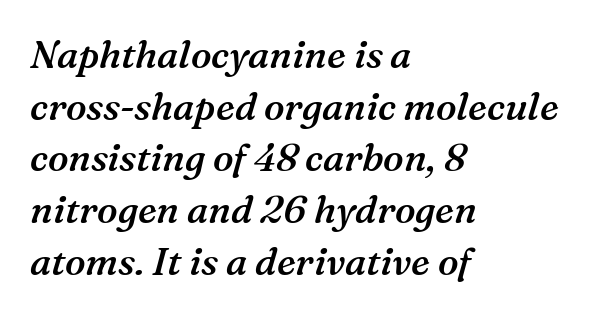
This block has exactly the height ordinary leading produces. Proportional: the letters do not fall into vertical columns. Does the lettering tilt? It does — this is italic. This rendering employs a face with finishing strokes, i.e., a serif. Letters rest on an invisible, unmarked baseline.
